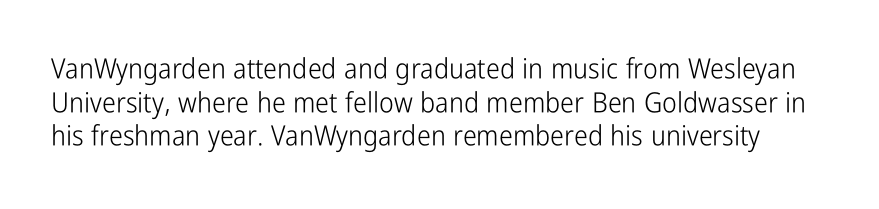
The image shows 28 px light, condensed sans-serif type, upright; set line spacing 1.2x, normal letter spacing, not underlined; low stroke contrast and a medium x-height.
